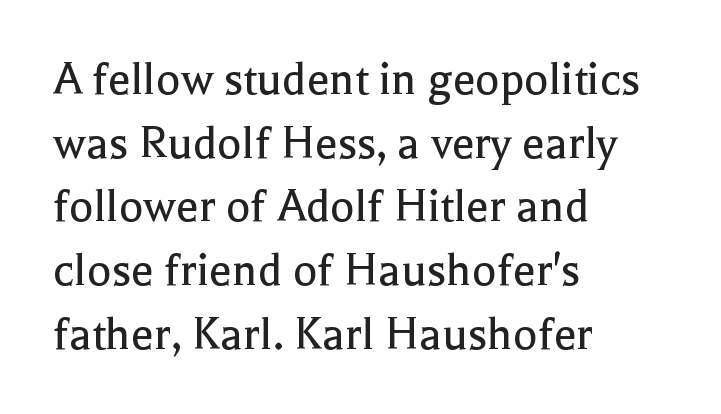
The image shows 51 px regular-weight serif type, upright; set left-aligned, normal line spacing (1.25x), normal letter spacing, not underlined; a medium x-height.
